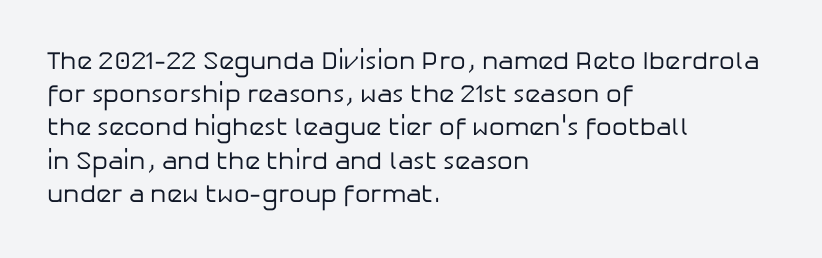
{"italic": "no", "bold": "no", "underline": "no", "align": "left", "line_spacing": "normal", "line_spacing_ratio": 1.33, "letter_spacing": "normal", "letter_spacing_em": 0.0, "glyph_px": 25}
